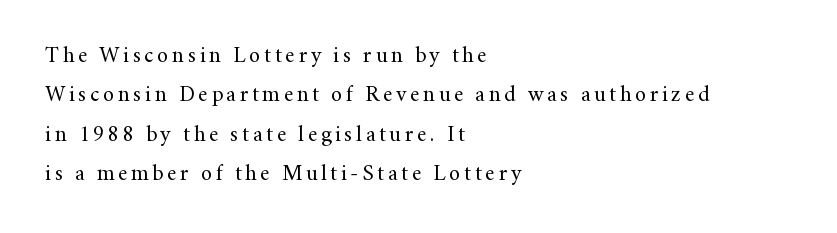
The image shows 22 px text type, upright; set left-aligned, line spacing 1.79x, not underlined.
